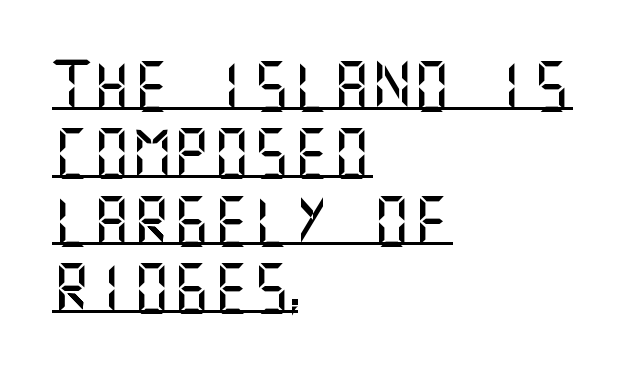
Q: Is the text italic (slanted)? A: No, it is upright.
Q: Is the typeface a serif or a sans-serif typeface? A: Sans-serif.
Q: Is the text underlined? A: Yes.
Q: How is the paragraph aligned? A: Left-aligned.
Q: Is the spacing between letters normal or unusually wide? A: Normal.
Q: Is the spacing between lines tight, normal or loose? A: Normal.
Q: Width (condensed, normal, or wide)? A: Normal.
Q: Stroke contrast? A: Medium.
Q: x-height? A: Large.
